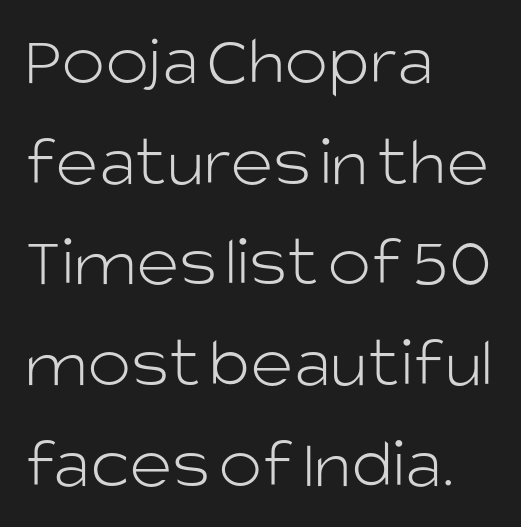
{"serif": "no", "italic": "no", "bold": "no", "weight": "light", "width": "normal", "stroke_contrast": "low", "x_height": "large", "monospaced": "no", "underline": "no", "align": "left", "line_spacing": "normal", "line_spacing_ratio": 1.38, "letter_spacing": "normal", "letter_spacing_em": 0.0, "glyph_px": 73}
